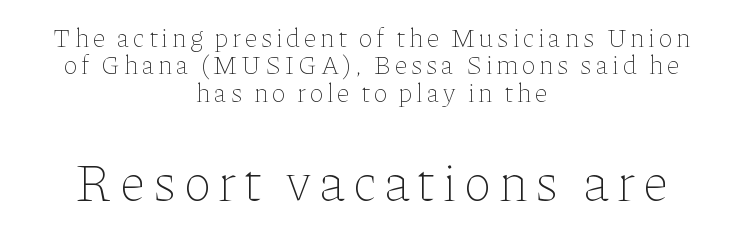
The image shows 53 px thin type, upright; set centered, tight line spacing (1.05x), not underlined; the second (bottom) block is 2.04x larger; low stroke contrast and a medium x-height.
